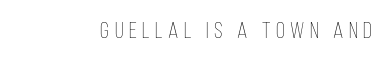
Q: Is the text bold? A: No.
Q: Is the text italic (slanted)? A: No, it is upright.
Q: Is the text underlined? A: No.
Q: Is the spacing between letters normal or unusually wide? A: Unusually wide.
